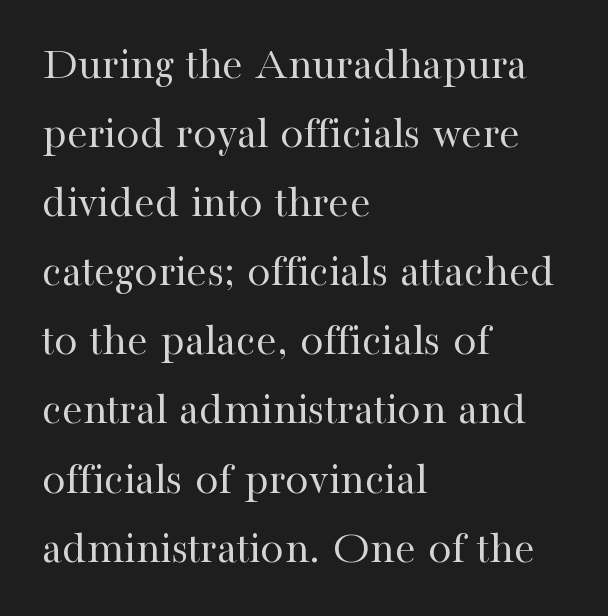
Q: Is the text bold? A: No.
Q: Is the text italic (slanted)? A: No, it is upright.
Q: Is the typeface a serif or a sans-serif typeface? A: Serif.
Q: Is the text underlined? A: No.
Q: How is the paragraph aligned? A: Left-aligned.
Q: Is the spacing between letters normal or unusually wide? A: Normal.
Q: Is the spacing between lines tight, normal or loose? A: Normal.
Q: Width (condensed, normal, or wide)? A: Normal.
Q: Stroke contrast? A: High.
Q: x-height? A: Medium.
Q: Monospaced? A: No.
